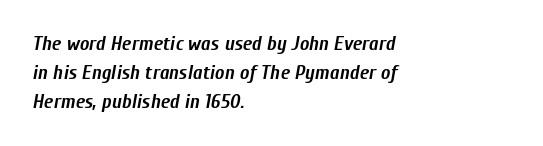
The image shows 20 px bold type, italic (leaning right); set left-aligned, normal line spacing (1.45x), normal letter spacing, not underlined.
